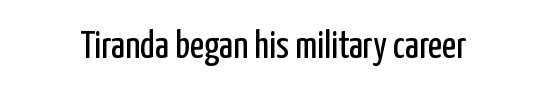
Each letter keeps its own natural width here, so spacing adapts to shape. Look at the tracking — it's just the regular setting, nothing added. Style check: upright. The rendering shows plain stroke endings on the letterforms — a sans-serif design. The face looks like a standard text weight, possibly lighter. Check the space under the baseline: it is left empty.
